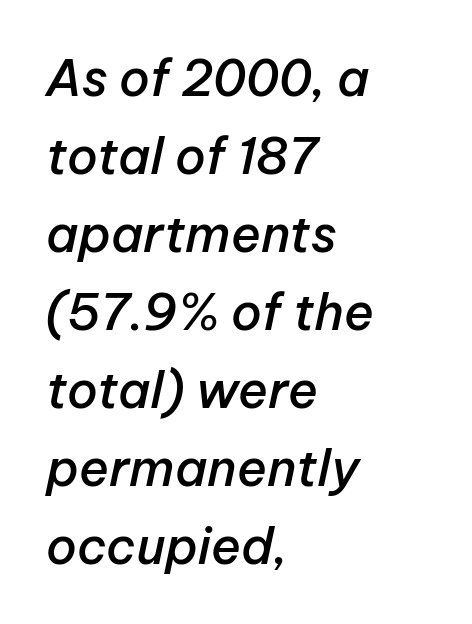
{"italic": "yes", "lean": "right", "slant_degrees": 12, "bold": "semi", "weight": "semibold", "width": "normal", "stroke_contrast": "low", "x_height": "medium", "monospaced": "no", "underline": "no", "align": "left", "line_spacing": "normal", "line_spacing_ratio": 1.56, "letter_spacing": "normal", "letter_spacing_em": 0.0, "glyph_px": 50}
